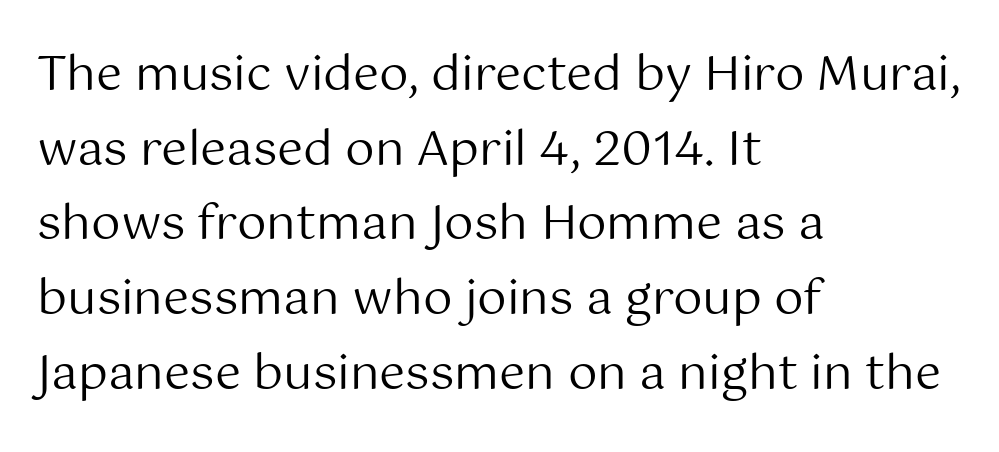
Q: Is the text bold? A: No.
Q: Is the text italic (slanted)? A: No, it is upright.
Q: Is the typeface a serif or a sans-serif typeface? A: Sans-serif.
Q: Is the text underlined? A: No.
Q: How is the paragraph aligned? A: Left-aligned.
Q: Is the spacing between letters normal or unusually wide? A: Normal.
Q: Is the spacing between lines tight, normal or loose? A: Normal.
Q: Width (condensed, normal, or wide)? A: Normal.
Q: Stroke contrast? A: Medium.
Q: x-height? A: Medium.
Q: Monospaced? A: No.
